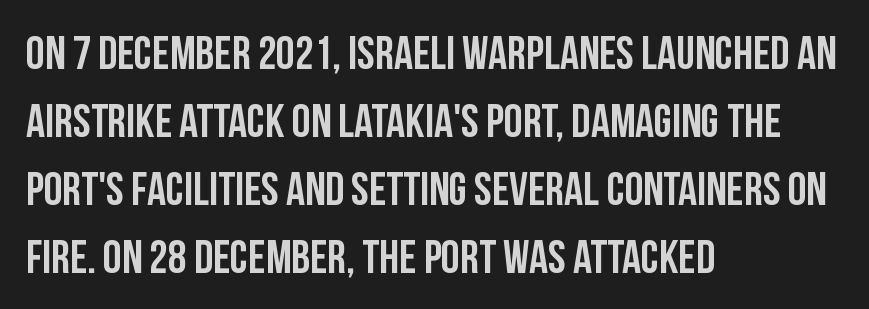
The image shows 47 px condensed sans-serif type, upright; set left-aligned, normal line spacing (1.45x), normal letter spacing, not underlined; low stroke contrast and a large x-height.
